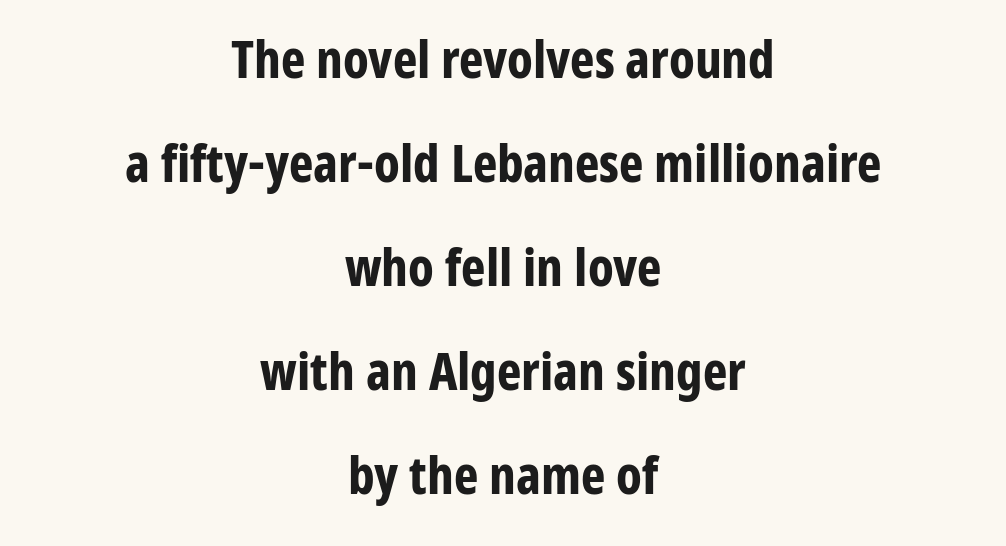
Q: Is the text bold? A: Yes.
Q: Is the text italic (slanted)? A: No, it is upright.
Q: Is the typeface a serif or a sans-serif typeface? A: Sans-serif.
Q: Is the text underlined? A: No.
Q: How is the paragraph aligned? A: Centered.
Q: Is the spacing between letters normal or unusually wide? A: Normal.
Q: Is the spacing between lines tight, normal or loose? A: Loose.
Q: Width (condensed, normal, or wide)? A: Condensed.
Q: Stroke contrast? A: Low.
Q: x-height? A: Medium.
Q: Monospaced? A: No.
